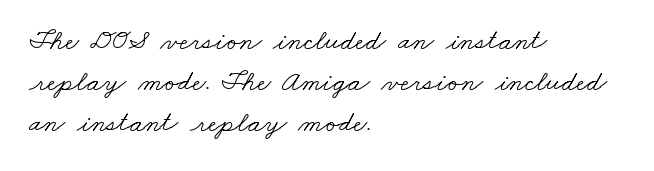
Q: Is the text bold? A: No.
Q: Is the typeface a serif or a sans-serif typeface? A: Serif.
Q: Is the text underlined? A: No.
Q: How is the paragraph aligned? A: Left-aligned.
Q: Is the spacing between letters normal or unusually wide? A: Normal.
Q: Is the spacing between lines tight, normal or loose? A: Normal.
Q: Width (condensed, normal, or wide)? A: Wide.
Q: Stroke contrast? A: Low.
Q: x-height? A: Small.
Q: Monospaced? A: No.
